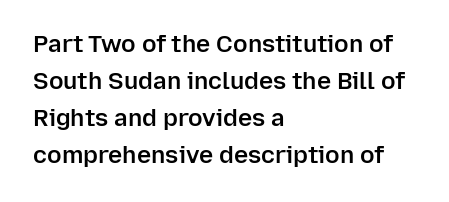
{"italic": "no", "bold": "semi", "underline": "no", "align": "left", "line_spacing": "normal", "line_spacing_ratio": 1.54, "letter_spacing": "normal", "letter_spacing_em": 0.0, "glyph_px": 24}
